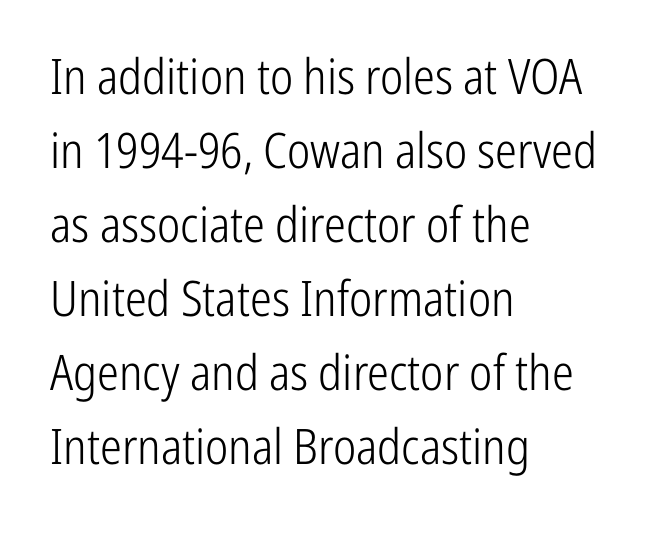
{"serif": "no", "italic": "no", "bold": "no", "weight": "light", "width": "condensed", "stroke_contrast": "low", "x_height": "medium", "monospaced": "no", "underline": "no", "align": "left", "line_spacing": "normal", "line_spacing_ratio": 1.51, "letter_spacing": "normal", "letter_spacing_em": 0.0, "glyph_px": 49}
